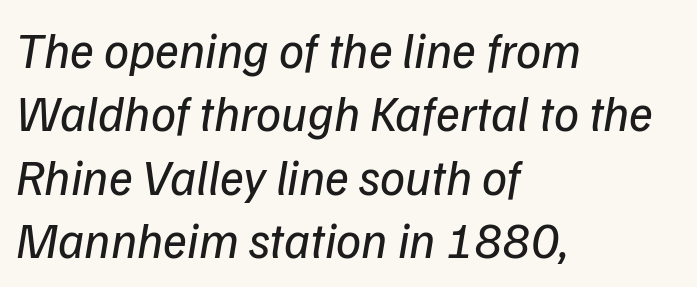
Q: Is the text bold? A: No.
Q: Is the text italic (slanted)? A: Yes, it leans right by about 9 degrees.
Q: Is the text underlined? A: No.
Q: How is the paragraph aligned? A: Left-aligned.
Q: Is the spacing between letters normal or unusually wide? A: Normal.
Q: Is the spacing between lines tight, normal or loose? A: Normal.
Q: Width (condensed, normal, or wide)? A: Normal.
Q: Stroke contrast? A: Low.
Q: x-height? A: Medium.
Q: Monospaced? A: No.
